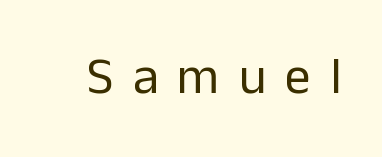
This sample uses expanded letter spacing, leaving extra air between glyphs. Is this a fixed-width face? No — the glyphs have proportional, varying widths. A quiet, ordinary-to-light weight characterises the typeface. The typeface chosen for these lines omits serifs.
